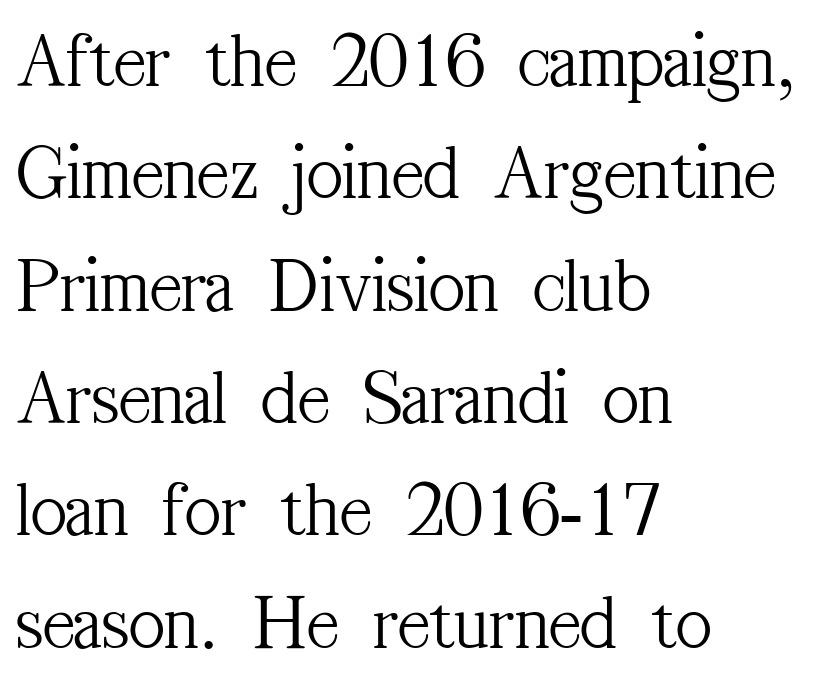
Q: Is the text bold? A: No.
Q: Is the text italic (slanted)? A: No, it is upright.
Q: Is the typeface a serif or a sans-serif typeface? A: Serif.
Q: Is the text underlined? A: No.
Q: How is the paragraph aligned? A: Left-aligned.
Q: Is the spacing between letters normal or unusually wide? A: Normal.
Q: Is the spacing between lines tight, normal or loose? A: Normal.
Q: Width (condensed, normal, or wide)? A: Condensed.
Q: Stroke contrast? A: Medium.
Q: x-height? A: Medium.
Q: Monospaced? A: No.
